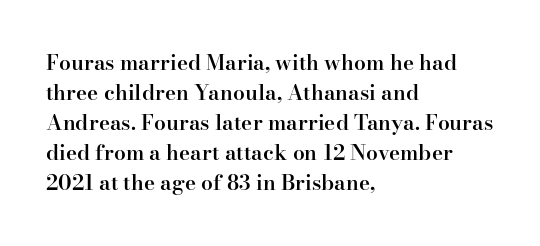
Q: Is the text bold? A: Semi-bold.
Q: Is the text italic (slanted)? A: No, it is upright.
Q: Is the text underlined? A: No.
Q: How is the paragraph aligned? A: Left-aligned.
Q: Is the spacing between letters normal or unusually wide? A: Normal.
Q: Is the spacing between lines tight, normal or loose? A: Normal.
